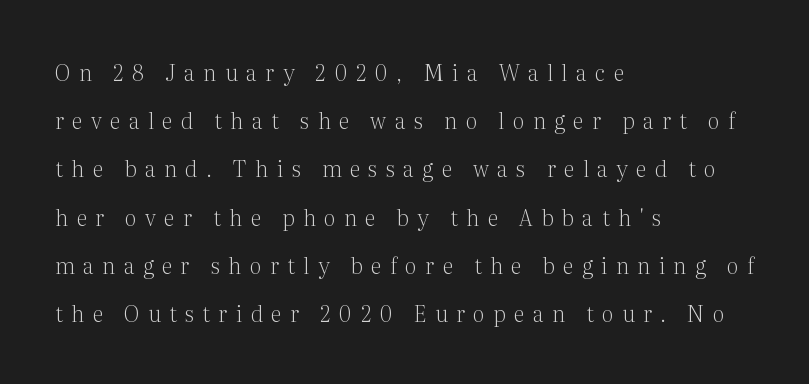
The passage shown has open, widely tracked lettering throughout. Decoration check: the copy has no underline. This sample is left-justified, so line endings fall wherever the words run out. Is the stroke heavy? The answer is a plain regular-or-lighter.
